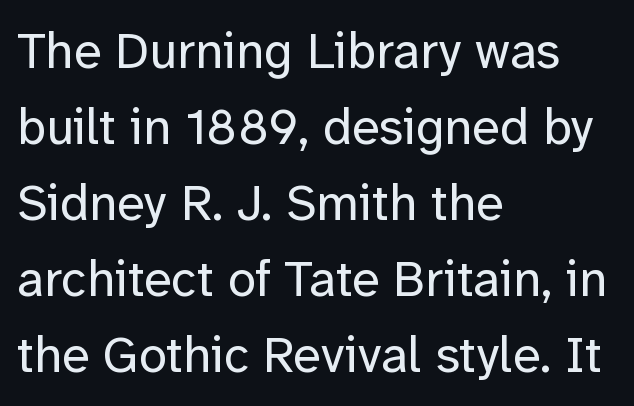
{"serif": "no", "italic": "no", "bold": "no", "weight": "regular", "width": "normal", "stroke_contrast": "low", "x_height": "medium", "monospaced": "no", "underline": "no", "align": "left", "line_spacing": "normal", "line_spacing_ratio": 1.49, "letter_spacing": "normal", "letter_spacing_em": 0.0, "glyph_px": 51}
